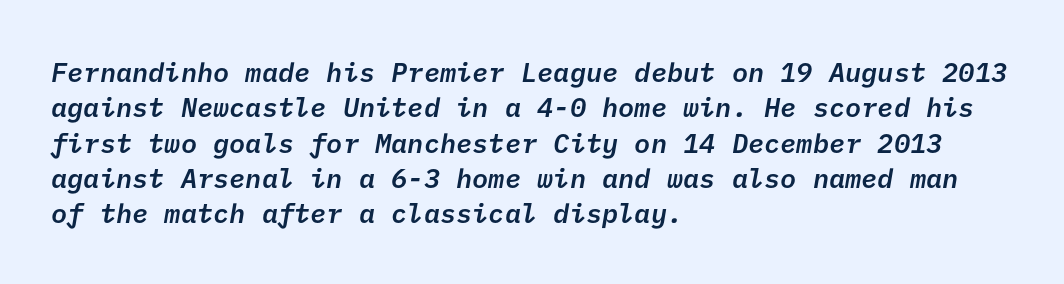
The image shows 27 px text type; set left-aligned, normal line spacing (1.31x), normal letter spacing, not underlined.
